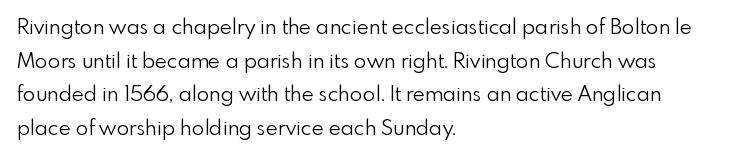
The font's upright variant was chosen for this text. Does the leading feel generous? No, just average. Letters rest on an invisible, unmarked baseline. Heft: none added — not bold. Typeset ragged right — the left edge is the straight one.
